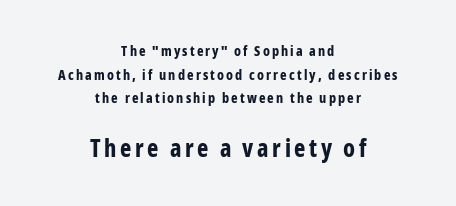
Weight check: bold — yes, fully. Visually the block forms a symmetrical silhouette, jagged on both flanks. Decoration check: the copy has no underline. The following chunk of copy outweighs the initial chunk in type size. Reading down the column, the eye jumps a familiar distance to each next line.
